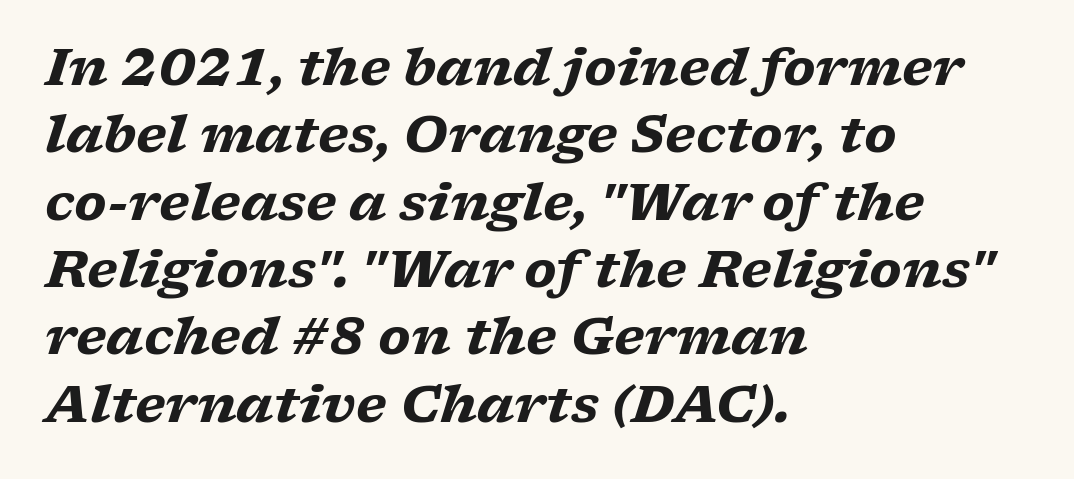
{"serif": "yes", "italic": "yes", "lean": "right", "slant_degrees": 17, "bold": "yes", "weight": "heavy", "width": "wide", "stroke_contrast": "low", "x_height": "medium", "monospaced": "no", "underline": "no", "align": "left", "line_spacing": "normal", "line_spacing_ratio": 1.32, "letter_spacing": "normal", "letter_spacing_em": 0.0, "glyph_px": 51}
